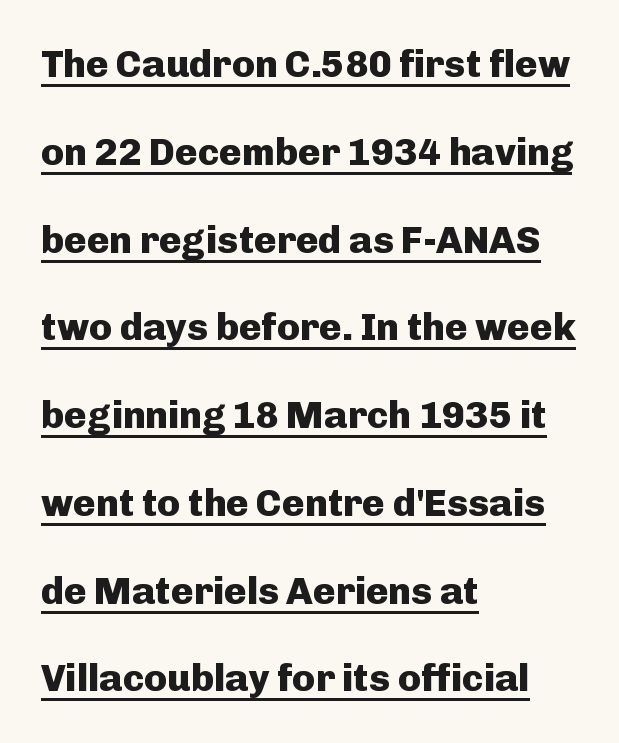
{"serif": "no", "italic": "no", "bold": "yes", "weight": "heavy", "width": "normal", "stroke_contrast": "low", "x_height": "medium", "monospaced": "no", "underline": "yes", "align": "left", "line_spacing": "loose", "line_spacing_ratio": 2.31, "letter_spacing": "normal", "letter_spacing_em": 0.0, "glyph_px": 38}
